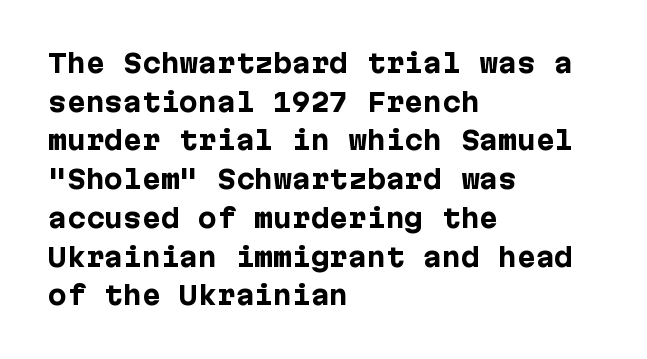
Q: Is the text bold? A: Yes.
Q: Is the text italic (slanted)? A: No, it is upright.
Q: Is the text underlined? A: No.
Q: How is the paragraph aligned? A: Left-aligned.
Q: Is the spacing between letters normal or unusually wide? A: Normal.
Q: Is the spacing between lines tight, normal or loose? A: Normal.
